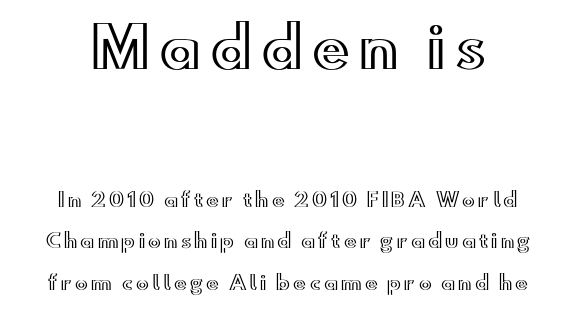
The image shows 56 px wide type, upright; set loose line spacing (2.18x), not underlined; the first (top) block is 2.95x larger; a small x-height.
